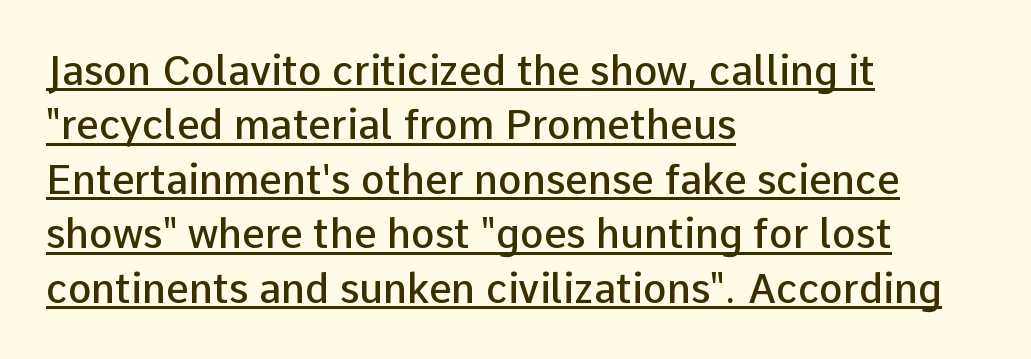
Note: no serifs on the glyphs. This sample carries an underscore along the baseline area. Layout note: lines flush left. This is roman type, the default non-slanted kind. Quick note: interline space is typical. Do the characters align in a grid? No, the font is proportional.
